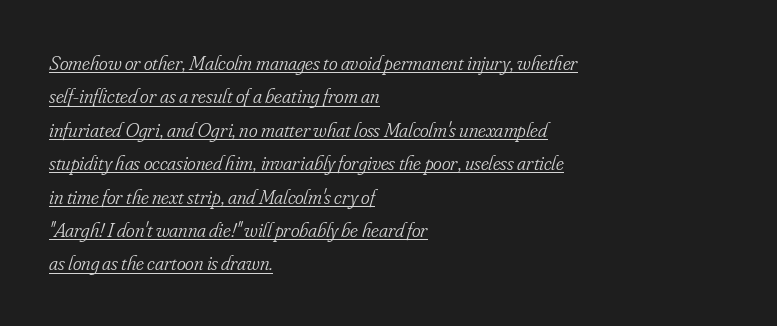
Q: Is the text bold? A: No.
Q: Is the text italic (slanted)? A: Yes, it leans right by about 16 degrees.
Q: Is the text underlined? A: Yes.
Q: How is the paragraph aligned? A: Left-aligned.
Q: Is the spacing between letters normal or unusually wide? A: Normal.
Q: Is the spacing between lines tight, normal or loose? A: Normal.
